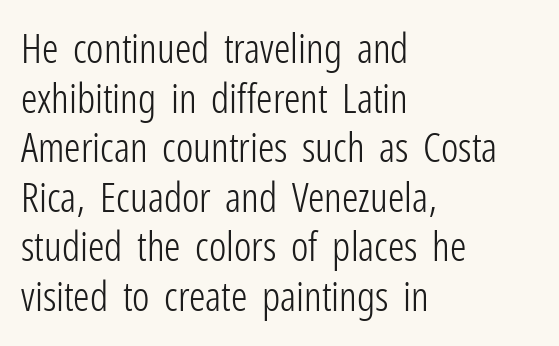
The image shows 41 px light, condensed sans-serif type, upright; set left-aligned, line spacing 1.21x, normal letter spacing, not underlined; low stroke contrast and a medium x-height.
